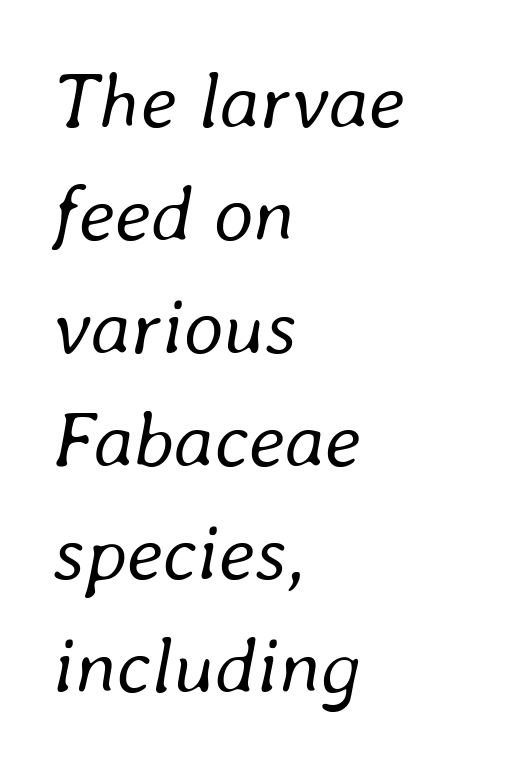
The image shows 79 px regular-weight type, italic (leaning right); set left-aligned, normal line spacing (1.43x), normal letter spacing, not underlined; low stroke contrast and a medium x-height.
